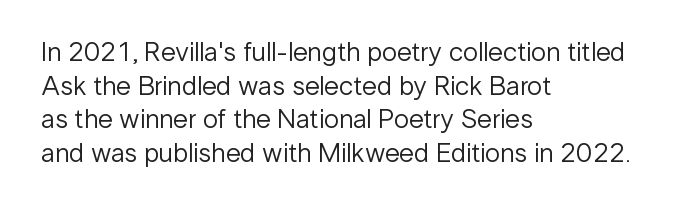
Q: Is the text bold? A: No.
Q: Is the text italic (slanted)? A: No, it is upright.
Q: Is the text underlined? A: No.
Q: How is the paragraph aligned? A: Left-aligned.
Q: Is the spacing between letters normal or unusually wide? A: Normal.
Q: Is the spacing between lines tight, normal or loose? A: Normal.
